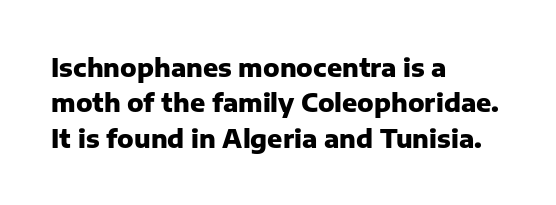
Q: Is the text bold? A: Yes.
Q: Is the text italic (slanted)? A: No, it is upright.
Q: Is the text underlined? A: No.
Q: How is the paragraph aligned? A: Left-aligned.
Q: Is the spacing between letters normal or unusually wide? A: Normal.
Q: Is the spacing between lines tight, normal or loose? A: Normal.
